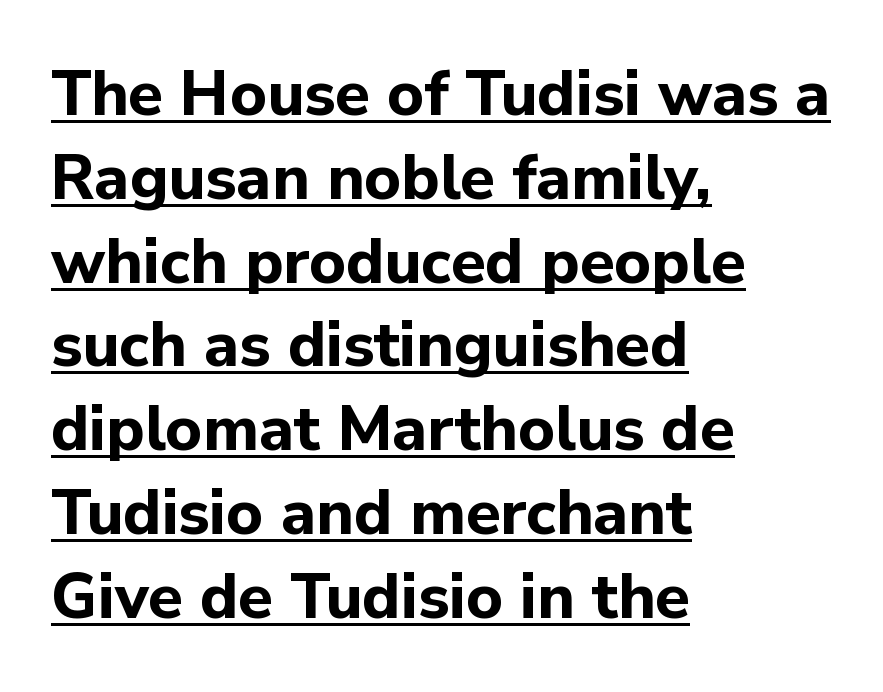
The image shows 63 px bold sans-serif type, upright; set left-aligned, normal line spacing (1.33x), normal letter spacing, underlined; low stroke contrast and a medium x-height.
